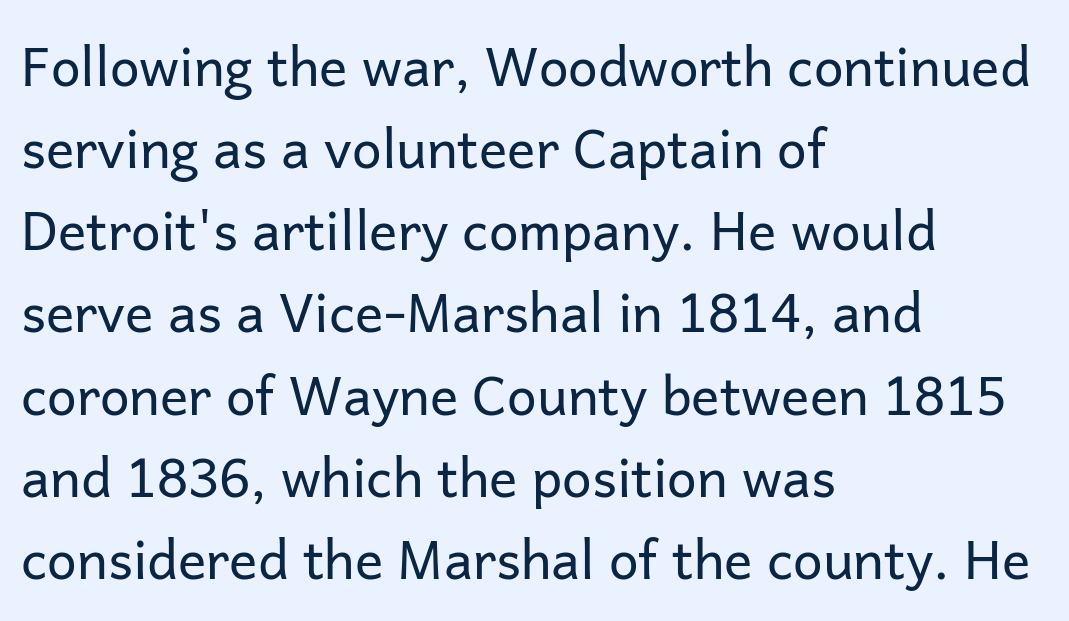
Q: Is the text bold? A: No.
Q: Is the text italic (slanted)? A: No, it is upright.
Q: Is the typeface a serif or a sans-serif typeface? A: Sans-serif.
Q: Is the text underlined? A: No.
Q: How is the paragraph aligned? A: Left-aligned.
Q: Is the spacing between letters normal or unusually wide? A: Normal.
Q: Is the spacing between lines tight, normal or loose? A: Normal.
Q: Width (condensed, normal, or wide)? A: Normal.
Q: Stroke contrast? A: Low.
Q: x-height? A: Medium.
Q: Monospaced? A: No.
